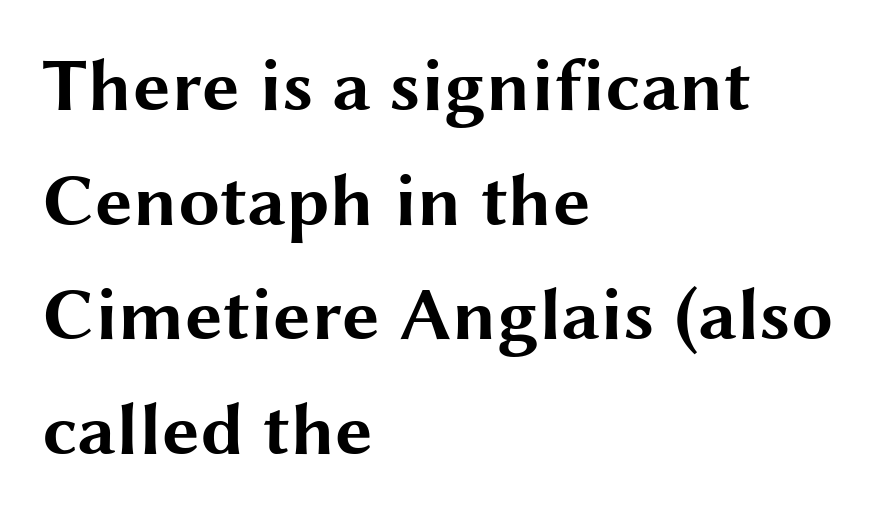
{"serif": "no", "italic": "no", "bold": "yes", "weight": "bold", "width": "wide", "stroke_contrast": "medium", "x_height": "medium", "monospaced": "no", "underline": "no", "align": "left", "line_spacing": "normal", "line_spacing_ratio": 1.53, "letter_spacing": "normal", "letter_spacing_em": 0.0, "glyph_px": 75}
